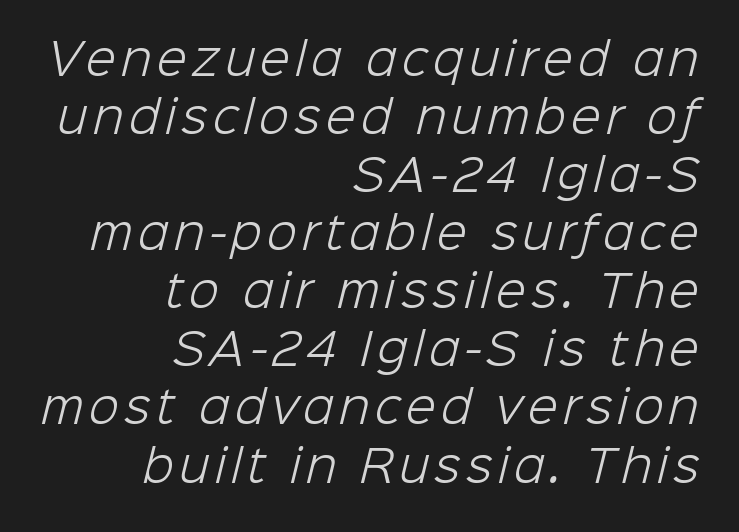
Students, observe: this is what conventionally led text looks like. Here the designer chose a conventional face with non-uniform glyph widths. Descender tails drop into unmarked territory. Font category for this specimen: sans-serif. The paragraph has a hard right edge and a soft left edge. Is the type heavy? It reads as light-to-regular instead.
